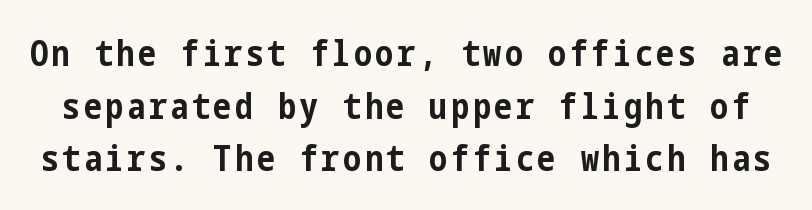
{"serif": "no", "italic": "no", "bold": "yes", "weight": "bold", "width": "condensed", "stroke_contrast": "low", "x_height": "medium", "underline": "no", "line_spacing": "normal", "line_spacing_ratio": 1.46, "glyph_px": 36}
